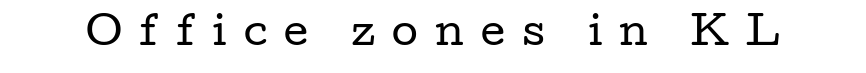
The image shows 38 px regular-weight, wide serif type, upright; set unusually wide letter spacing (+0.45 em), not underlined; low stroke contrast and a medium x-height.
